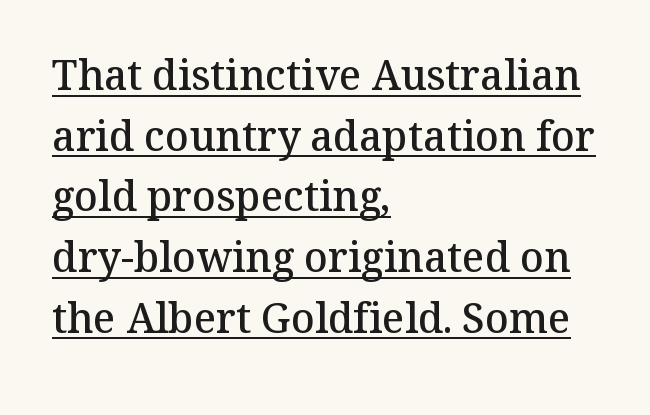
The image shows 41 px semibold serif type, upright; set left-aligned, normal line spacing (1.48x), normal letter spacing, underlined; medium stroke contrast and a medium x-height.
